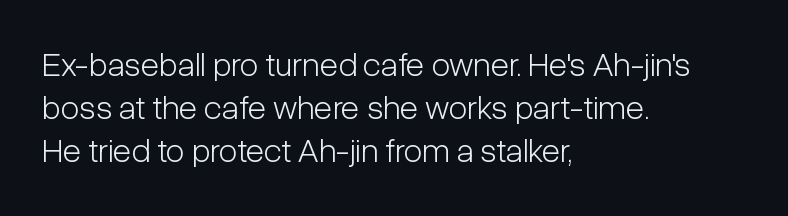
Q: Is the text bold? A: No.
Q: Is the text italic (slanted)? A: No, it is upright.
Q: Is the typeface a serif or a sans-serif typeface? A: Sans-serif.
Q: Is the text underlined? A: No.
Q: How is the paragraph aligned? A: Left-aligned.
Q: Is the spacing between letters normal or unusually wide? A: Normal.
Q: Is the spacing between lines tight, normal or loose? A: Normal.
Q: Width (condensed, normal, or wide)? A: Condensed.
Q: Stroke contrast? A: Low.
Q: x-height? A: Medium.
Q: Monospaced? A: No.
